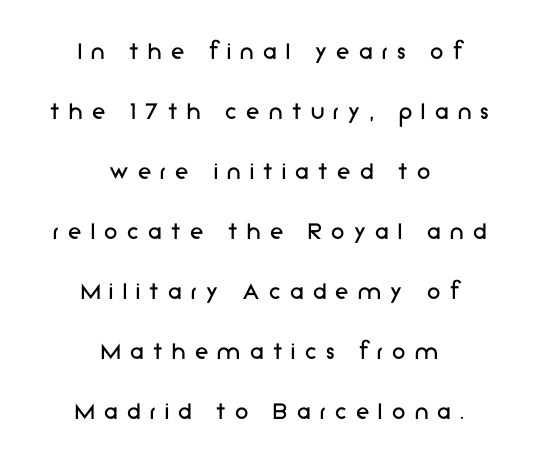
Q: Is the text bold? A: No.
Q: Is the text italic (slanted)? A: No, it is upright.
Q: Is the text underlined? A: No.
Q: How is the paragraph aligned? A: Centered.
Q: Is the spacing between letters normal or unusually wide? A: Unusually wide.
Q: Is the spacing between lines tight, normal or loose? A: Loose.
